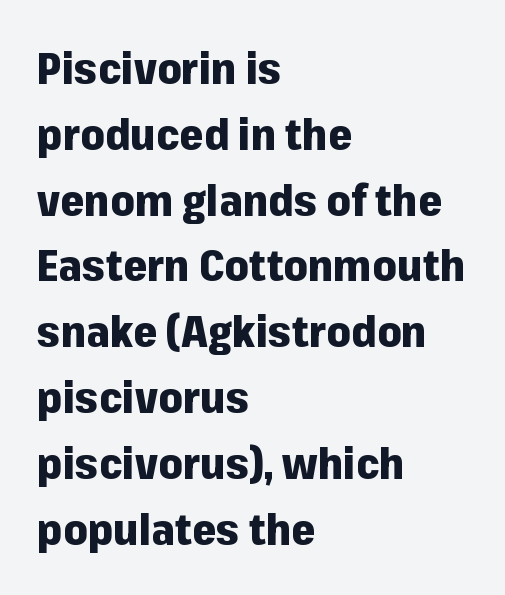
The paragraph shown leans on its left margin. The letters sit at their default tracking, neither squeezed nor spread. Honestly, there is no underline to notice here at all. The glyphs have the mass of a bold cut.
